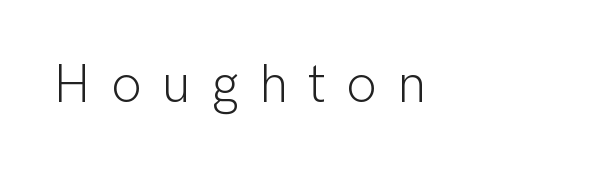
The image shows 54 px light sans-serif type, upright; set unusually wide letter spacing (+0.37 em), not underlined; low stroke contrast and a medium x-height.
